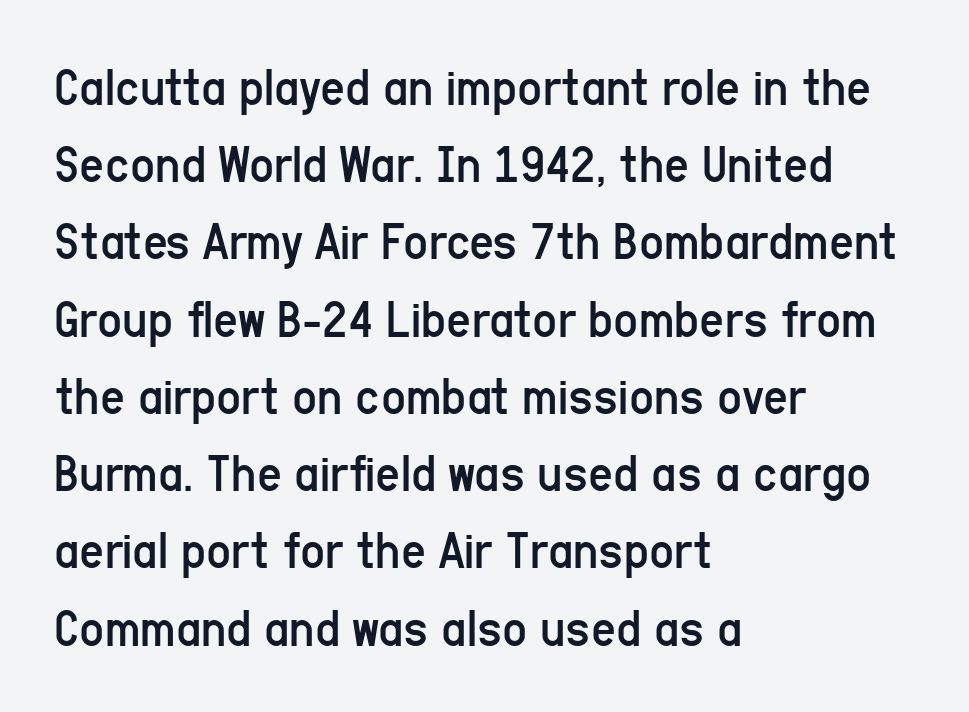
{"serif": "no", "italic": "no", "bold": "no", "weight": "regular", "width": "condensed", "stroke_contrast": "low", "x_height": "medium", "monospaced": "no", "underline": "no", "align": "left", "line_spacing": "normal", "line_spacing_ratio": 1.43, "letter_spacing": "normal", "letter_spacing_em": 0.0, "glyph_px": 54}
